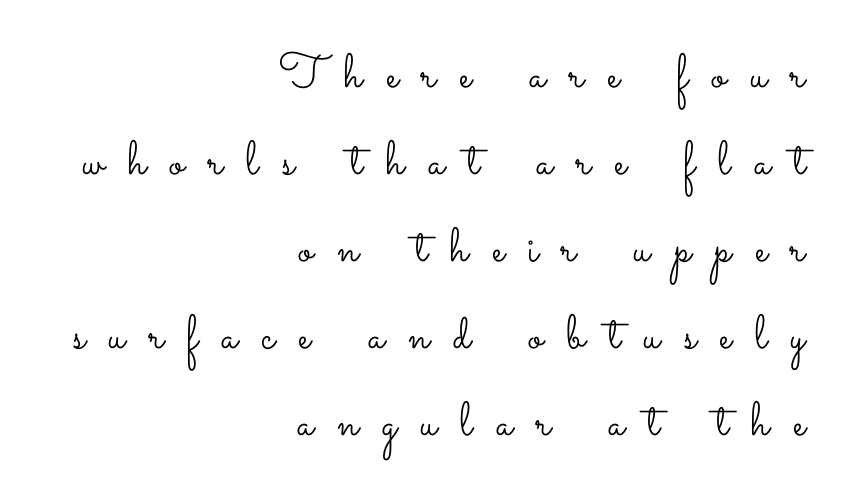
The typesetter chose a ragged-left arrangement here. The words here are not underlined. Compared with a typical body face, this is equally light or lighter still.
